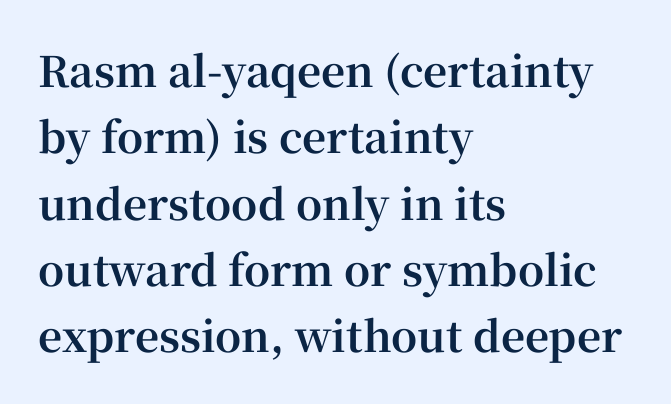
The image shows 42 px bold serif type, upright; set left-aligned, normal line spacing (1.58x), normal letter spacing, not underlined; high stroke contrast and a medium x-height.
